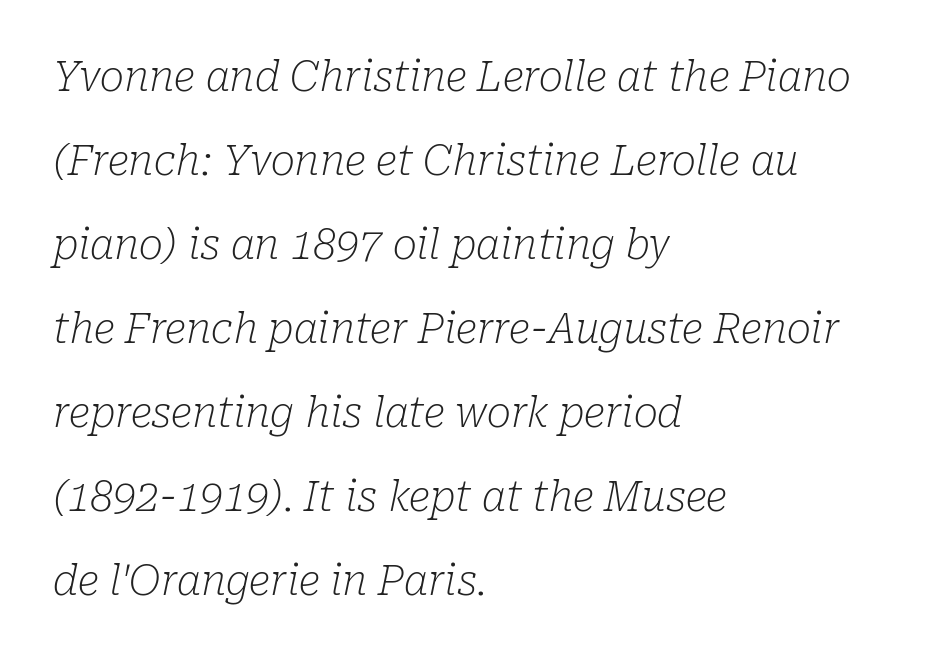
The image shows 41 px light serif type, italic (leaning right); set left-aligned, loose line spacing (2.05x), normal letter spacing, not underlined; low stroke contrast and a medium x-height.
